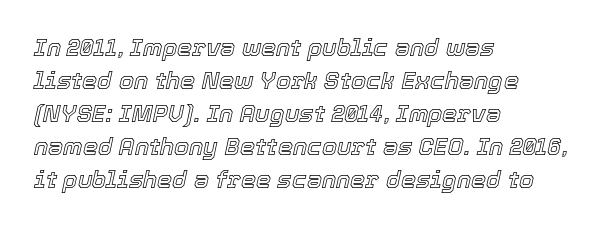
The passage shown leans; its letterforms are oblique. This sample is left-justified, so line endings fall wherever the words run out. Characters follow at the spacing the type designer built in. This block has exactly the height ordinary leading produces.
